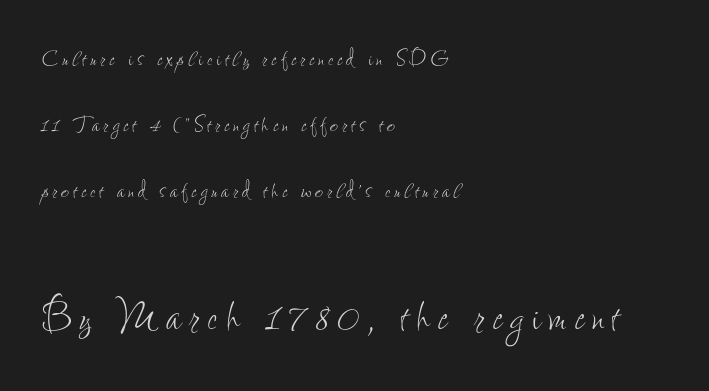
Airy leading. Compared with a centered layout, this one pins lines to the left instead. Reading top to bottom, the characters get bigger at the block break. Summary of weight: not heavy and not bold. Is this a fixed-width face? No — the glyphs have proportional, varying widths.
